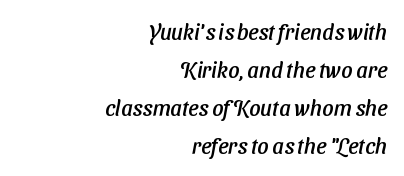
The gap between lines stays unmarked. Each word holds together tightly as a unit, with standard inter-letter gaps. Is the block centered? No — it sits flush against the right margin.
